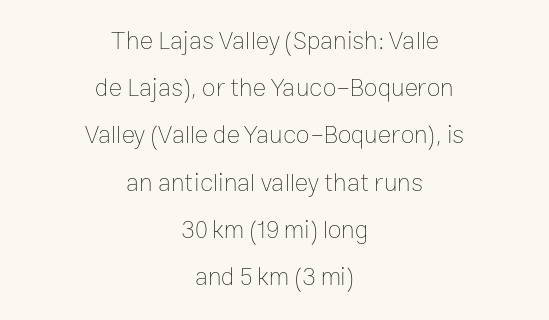
The image shows 25 px text type, upright; set centered, line spacing 1.89x, normal letter spacing, not underlined.
